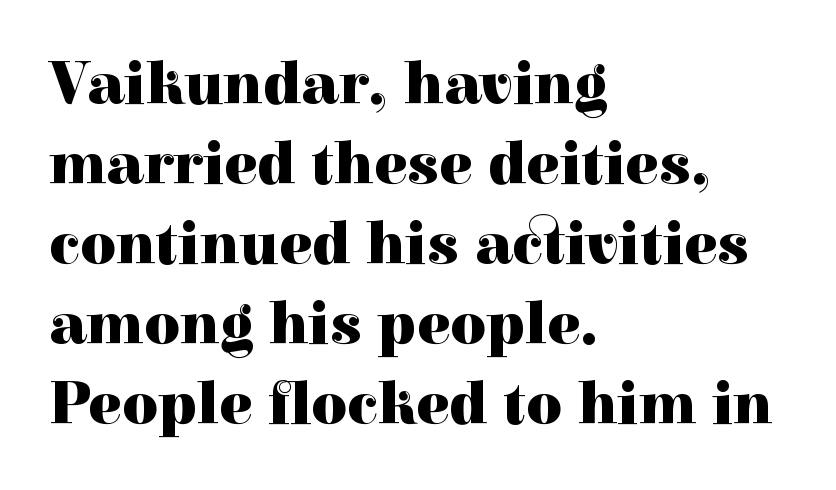
{"serif": "yes", "italic": "no", "bold": "yes", "weight": "heavy", "width": "normal", "x_height": "medium", "monospaced": "no", "underline": "no", "align": "left", "line_spacing": "normal", "line_spacing_ratio": 1.29, "letter_spacing": "normal", "letter_spacing_em": 0.0, "glyph_px": 62}
